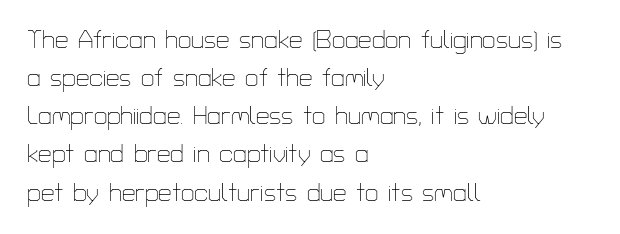
The image shows 24 px text type, upright; set left-aligned, normal line spacing (1.59x), normal letter spacing, not underlined.
